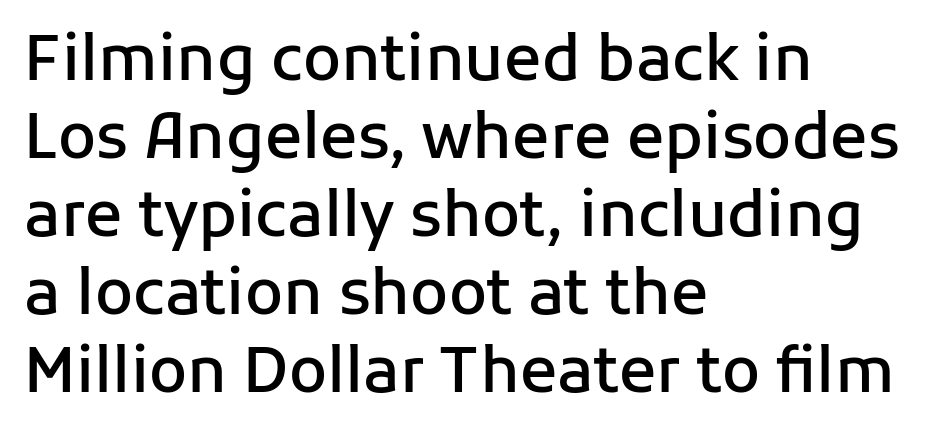
{"serif": "no", "italic": "no", "bold": "semi", "weight": "semibold", "width": "normal", "stroke_contrast": "low", "x_height": "medium", "monospaced": "no", "underline": "no", "align": "left", "line_spacing": "normal", "line_spacing_ratio": 1.26, "letter_spacing": "normal", "letter_spacing_em": 0.0, "glyph_px": 62}
